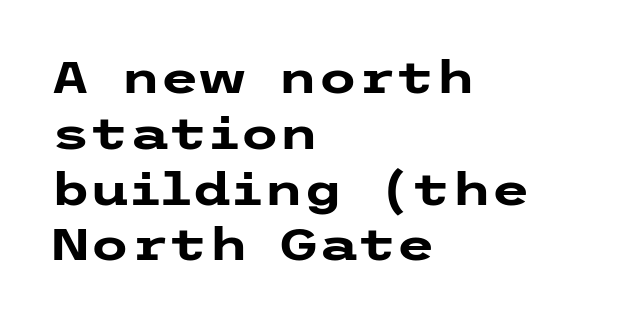
Q: Is the text bold? A: Yes.
Q: Is the text italic (slanted)? A: No, it is upright.
Q: Is the typeface a serif or a sans-serif typeface? A: Sans-serif.
Q: Is the text underlined? A: No.
Q: How is the paragraph aligned? A: Left-aligned.
Q: Is the spacing between letters normal or unusually wide? A: Normal.
Q: Width (condensed, normal, or wide)? A: Wide.
Q: Stroke contrast? A: Low.
Q: x-height? A: Medium.
